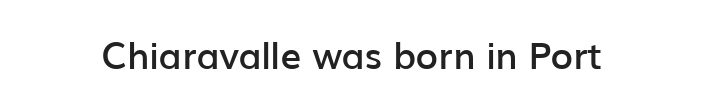
{"serif": "no", "italic": "no", "bold": "semi", "weight": "semibold", "width": "normal", "stroke_contrast": "low", "x_height": "medium", "monospaced": "no", "underline": "no", "letter_spacing": "normal", "letter_spacing_em": 0.0, "glyph_px": 37}
